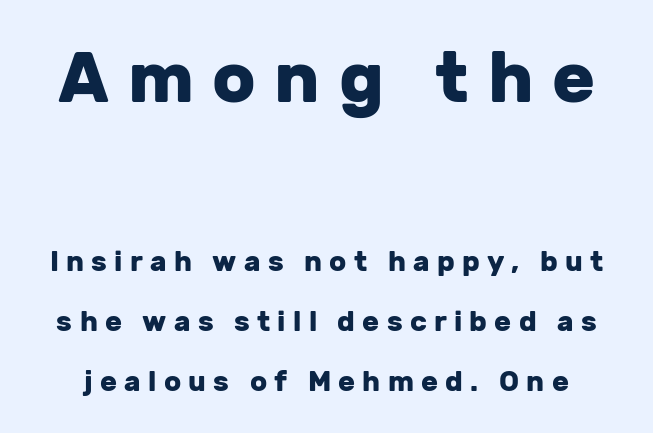
Q: Is the text bold? A: Yes.
Q: Is the text italic (slanted)? A: No, it is upright.
Q: Is the typeface a serif or a sans-serif typeface? A: Sans-serif.
Q: Is the text underlined? A: No.
Q: Is the spacing between letters normal or unusually wide? A: Unusually wide.
Q: Is the spacing between lines tight, normal or loose? A: Loose.
Q: Which block of text is set in a larger size, the first (top) or the second (bottom)? A: The first (top) one.
Q: Width (condensed, normal, or wide)? A: Normal.
Q: Stroke contrast? A: Low.
Q: x-height? A: Medium.
Q: Monospaced? A: No.
